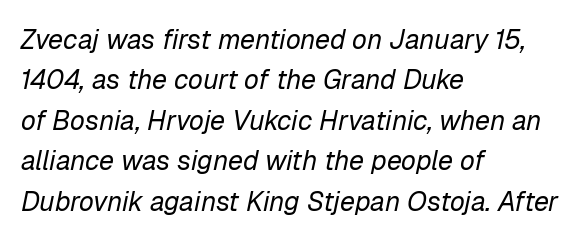
The image shows 27 px text type, italic (leaning right); set left-aligned, normal line spacing (1.5x), normal letter spacing, not underlined.
